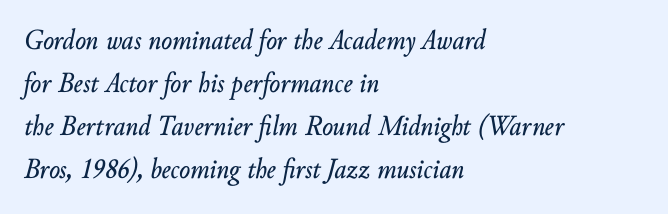
The image shows 29 px text type, italic (leaning right); set left-aligned, normal line spacing (1.48x), normal letter spacing, not underlined; low stroke contrast and a small x-height.
